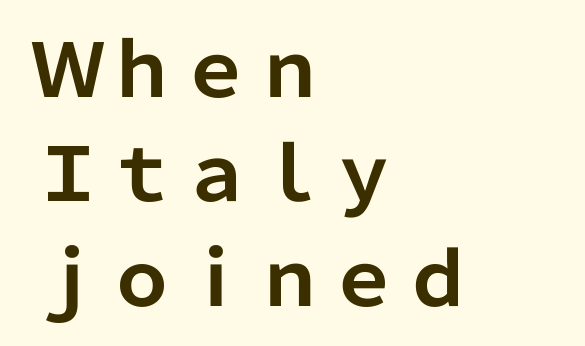
Letterform terminals end flat and unadorned throughout the passage. Each letter keeps its own natural width here, so spacing adapts to shape. Each row of text sits above clean, open space. The lettering holds an erect, upright posture throughout.
